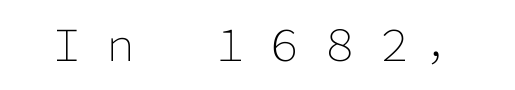
Descenders are the only things crossing below the line. Varying glyph widths throughout — classic text-font behaviour. Is the type heavy? It reads as light-to-regular instead. Designer's note — italics off, roman on. You could only call the tracking loose — the letters float apart.
